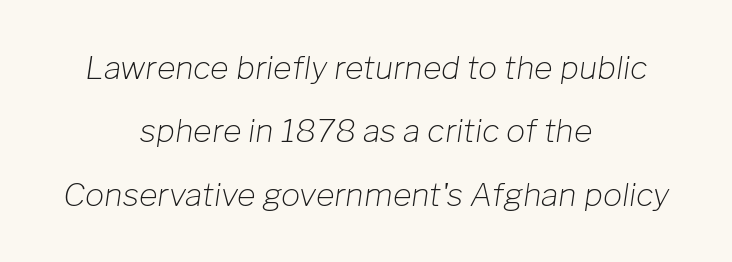
{"italic": "yes", "lean": "right", "slant_degrees": 8, "bold": "no", "weight": "light", "width": "normal", "stroke_contrast": "low", "x_height": "medium", "monospaced": "no", "underline": "no", "align": "center", "line_spacing": "loose", "line_spacing_ratio": 1.98, "letter_spacing": "normal", "letter_spacing_em": 0.0, "glyph_px": 32}
